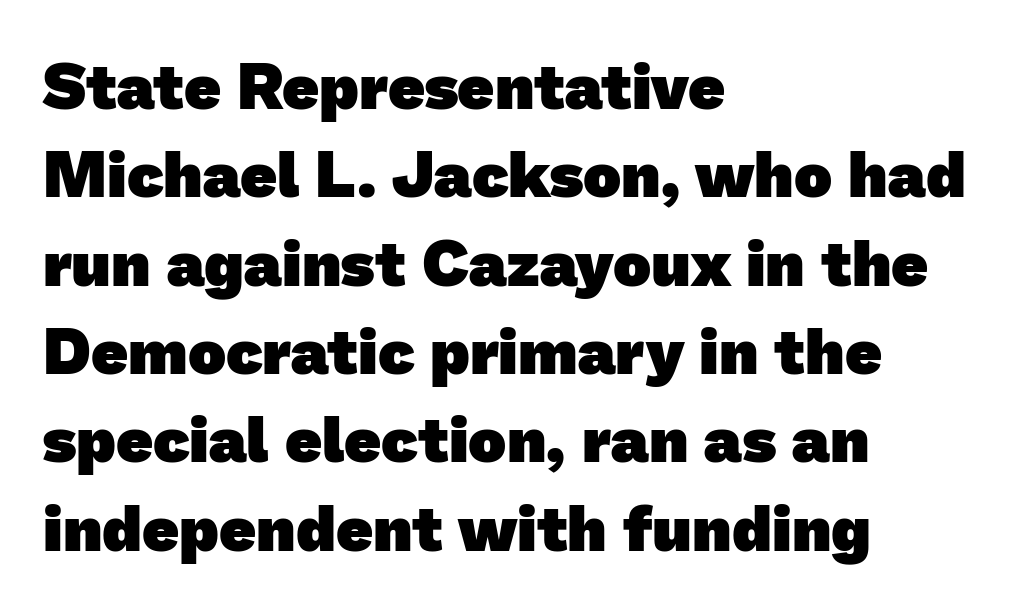
The image shows 64 px heavy sans-serif type; set left-aligned, normal line spacing (1.38x), normal letter spacing, not underlined; low stroke contrast and a medium x-height.
